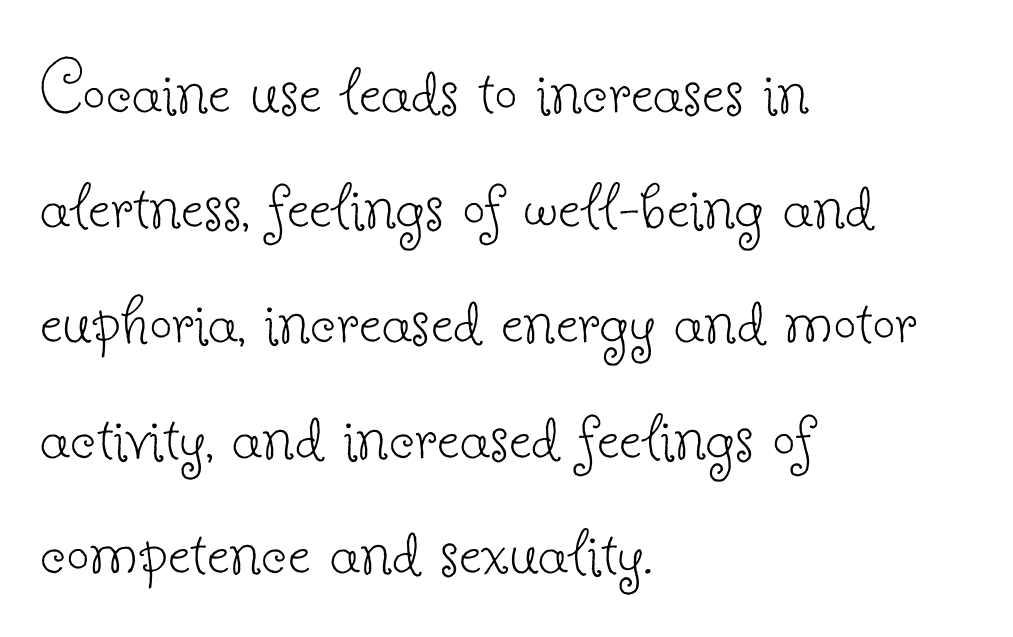
Q: Is the text bold? A: No.
Q: Is the text italic (slanted)? A: No, it is upright.
Q: Is the typeface a serif or a sans-serif typeface? A: Serif.
Q: Is the text underlined? A: No.
Q: How is the paragraph aligned? A: Left-aligned.
Q: Is the spacing between letters normal or unusually wide? A: Normal.
Q: Is the spacing between lines tight, normal or loose? A: Normal.
Q: Width (condensed, normal, or wide)? A: Normal.
Q: Stroke contrast? A: Low.
Q: x-height? A: Small.
Q: Monospaced? A: No.
